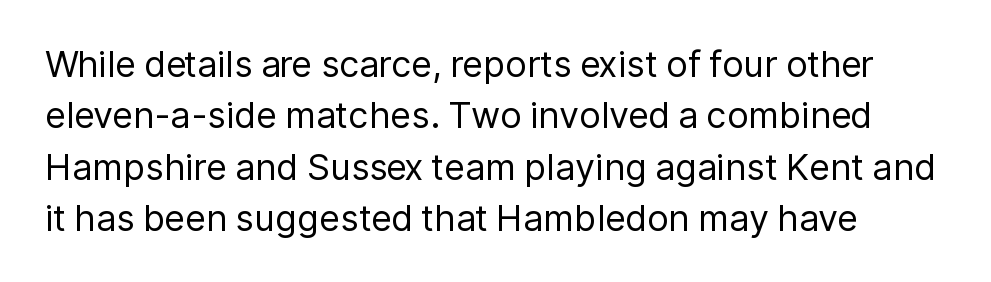
Posture: straight, roman, zero tilt. Observe the absence of serifs on each vertical stroke in this sample. The letterforms sit at book weight or below. Look at the tracking — it's just the regular setting, nothing added. A typesetter would call this proportional, since set widths differ per character. Just letters on the line, the space beneath them empty.
